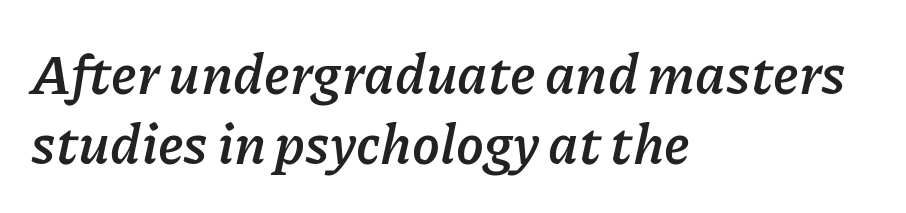
Q: Is the text bold? A: Yes.
Q: Is the text italic (slanted)? A: Yes, it leans right by about 11 degrees.
Q: Is the text underlined? A: No.
Q: How is the paragraph aligned? A: Left-aligned.
Q: Is the spacing between letters normal or unusually wide? A: Normal.
Q: Is the spacing between lines tight, normal or loose? A: Normal.
Q: Width (condensed, normal, or wide)? A: Normal.
Q: Stroke contrast? A: Low.
Q: x-height? A: Medium.
Q: Monospaced? A: No.
